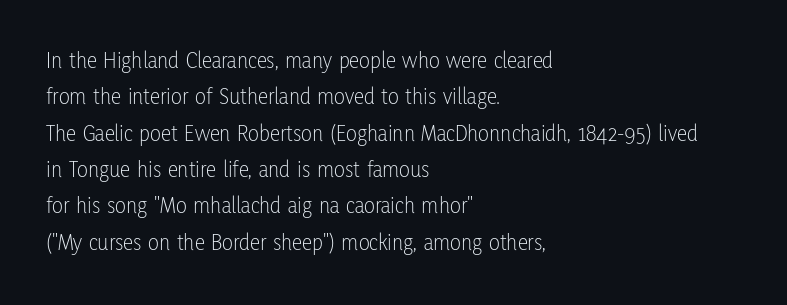
Q: Is the text bold? A: No.
Q: Is the text italic (slanted)? A: No, it is upright.
Q: Is the text underlined? A: No.
Q: How is the paragraph aligned? A: Left-aligned.
Q: Is the spacing between letters normal or unusually wide? A: Normal.
Q: Is the spacing between lines tight, normal or loose? A: Normal.
